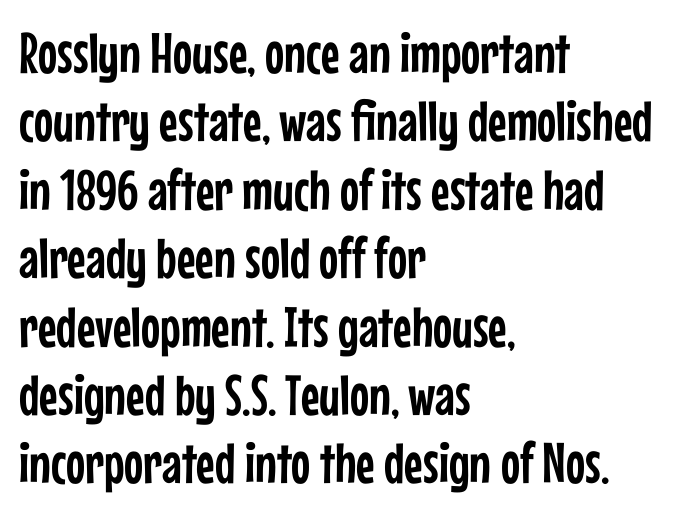
Q: Is the text italic (slanted)? A: No, it is upright.
Q: Is the typeface a serif or a sans-serif typeface? A: Sans-serif.
Q: Is the text underlined? A: No.
Q: How is the paragraph aligned? A: Left-aligned.
Q: Is the spacing between letters normal or unusually wide? A: Normal.
Q: Width (condensed, normal, or wide)? A: Condensed.
Q: Stroke contrast? A: Low.
Q: x-height? A: Medium.
Q: Monospaced? A: No.
